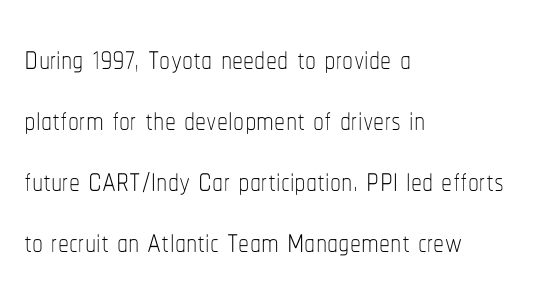
{"italic": "no", "bold": "no", "weight": "thin", "width": "condensed", "stroke_contrast": "low", "x_height": "medium", "monospaced": "no", "underline": "no", "align": "left", "line_spacing": "normal", "line_spacing_ratio": 1.39, "letter_spacing": "normal", "letter_spacing_em": 0.0, "glyph_px": 44}
